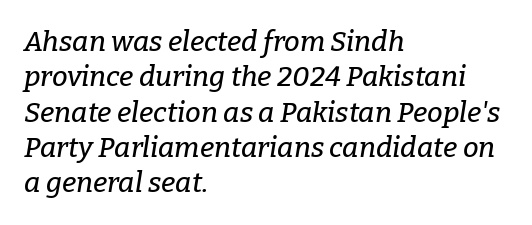
The image shows 28 px serif type, italic (leaning right); set left-aligned, normal line spacing (1.26x), normal letter spacing, not underlined; low stroke contrast and a medium x-height.
